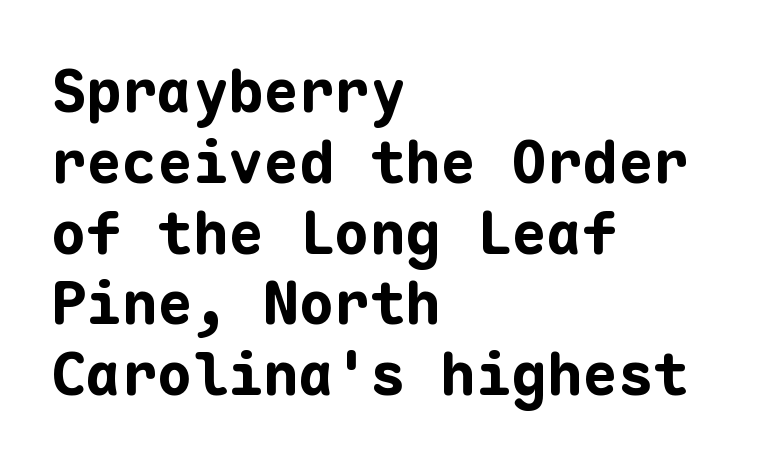
{"serif": "no", "italic": "no", "bold": "yes", "weight": "bold", "width": "normal", "stroke_contrast": "low", "x_height": "medium", "monospaced": "yes", "underline": "no", "align": "left", "line_spacing_ratio": 1.2, "letter_spacing": "normal", "letter_spacing_em": 0.0, "glyph_px": 59}
